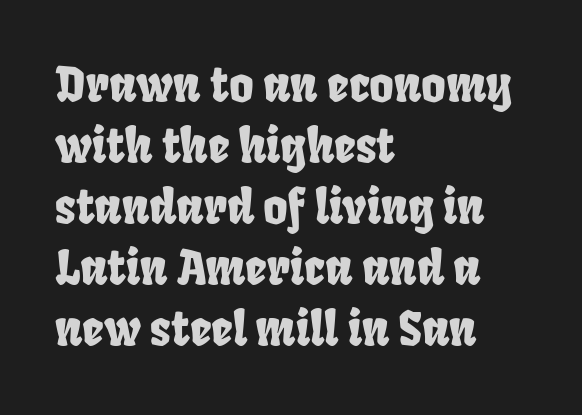
Q: Is the typeface a serif or a sans-serif typeface? A: Sans-serif.
Q: Is the text underlined? A: No.
Q: How is the paragraph aligned? A: Left-aligned.
Q: Is the spacing between letters normal or unusually wide? A: Normal.
Q: Is the spacing between lines tight, normal or loose? A: Normal.
Q: Width (condensed, normal, or wide)? A: Condensed.
Q: Stroke contrast? A: Low.
Q: x-height? A: Large.
Q: Monospaced? A: No.
